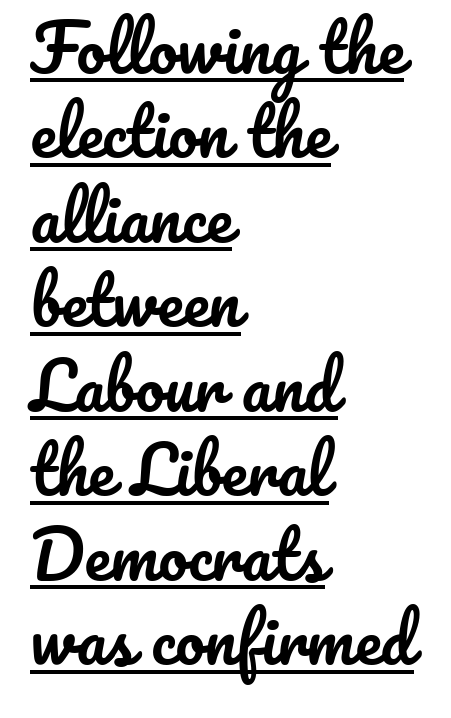
{"width": "normal", "stroke_contrast": "low", "x_height": "small", "monospaced": "no", "underline": "yes", "align": "left", "line_spacing": "normal", "line_spacing_ratio": 1.3, "letter_spacing": "normal", "letter_spacing_em": 0.0, "glyph_px": 65}
